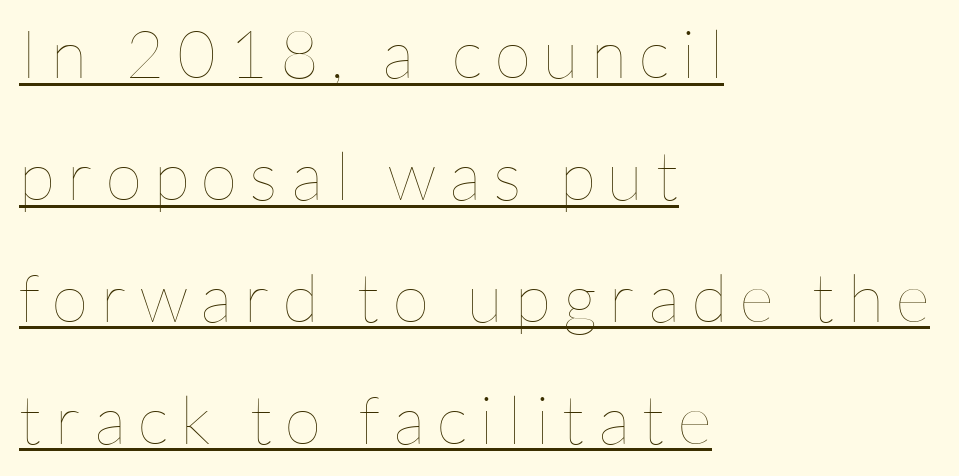
Q: Is the text bold? A: No.
Q: Is the text italic (slanted)? A: No, it is upright.
Q: Is the text underlined? A: Yes.
Q: How is the paragraph aligned? A: Left-aligned.
Q: Width (condensed, normal, or wide)? A: Normal.
Q: Stroke contrast? A: Low.
Q: x-height? A: Medium.
Q: Monospaced? A: No.
